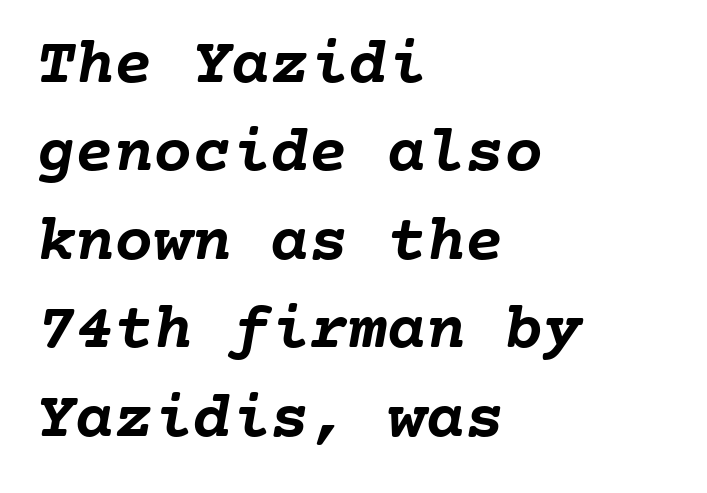
Q: Is the text bold? A: Yes.
Q: Is the text underlined? A: No.
Q: How is the paragraph aligned? A: Left-aligned.
Q: Is the spacing between letters normal or unusually wide? A: Normal.
Q: Is the spacing between lines tight, normal or loose? A: Normal.
Q: Width (condensed, normal, or wide)? A: Normal.
Q: Stroke contrast? A: Low.
Q: x-height? A: Medium.
Q: Monospaced? A: Yes.
